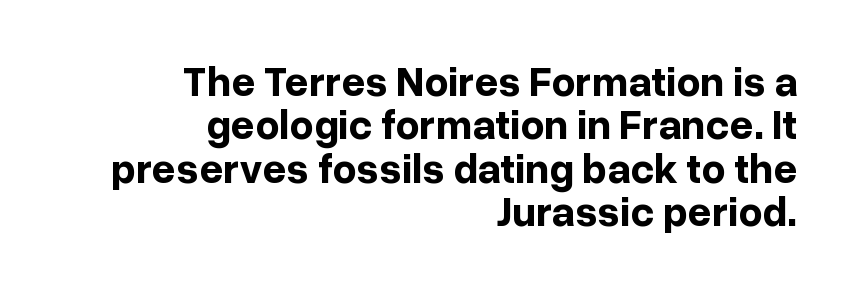
Right-aligned paragraph, ragged on the left. Unlike a traditional serif, this face leaves its strokes unadorned. This sample has the flowing, uneven cadence of proportional lettering. Notice how thick the strokes are: this is what a full bold looks like.
